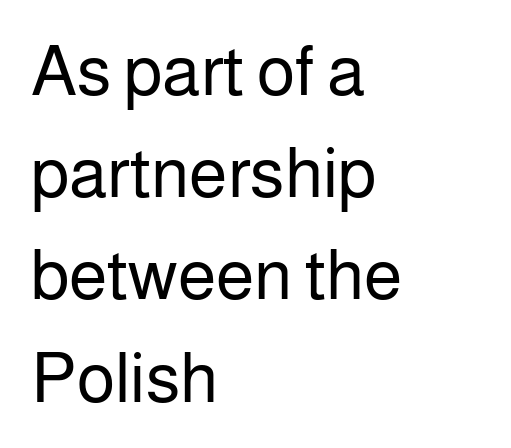
Q: Is the text bold? A: No.
Q: Is the text italic (slanted)? A: No, it is upright.
Q: Is the typeface a serif or a sans-serif typeface? A: Sans-serif.
Q: Is the text underlined? A: No.
Q: How is the paragraph aligned? A: Left-aligned.
Q: Is the spacing between letters normal or unusually wide? A: Normal.
Q: Is the spacing between lines tight, normal or loose? A: Normal.
Q: Width (condensed, normal, or wide)? A: Normal.
Q: Stroke contrast? A: Low.
Q: x-height? A: Medium.
Q: Monospaced? A: No.
